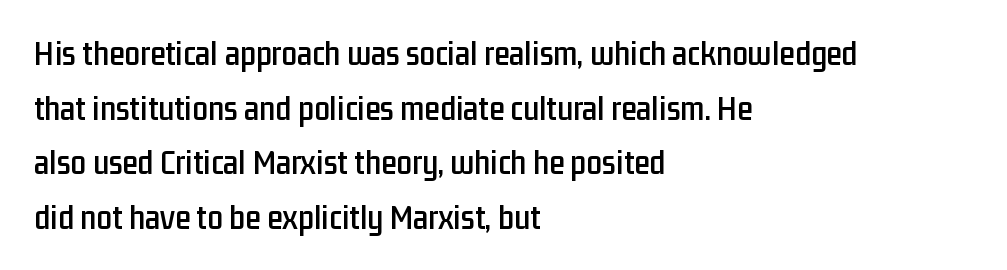
Q: Is the text italic (slanted)? A: No, it is upright.
Q: Is the typeface a serif or a sans-serif typeface? A: Sans-serif.
Q: Is the text underlined? A: No.
Q: How is the paragraph aligned? A: Left-aligned.
Q: Is the spacing between letters normal or unusually wide? A: Normal.
Q: Is the spacing between lines tight, normal or loose? A: Normal.
Q: Width (condensed, normal, or wide)? A: Condensed.
Q: Stroke contrast? A: Low.
Q: x-height? A: Medium.
Q: Monospaced? A: No.
